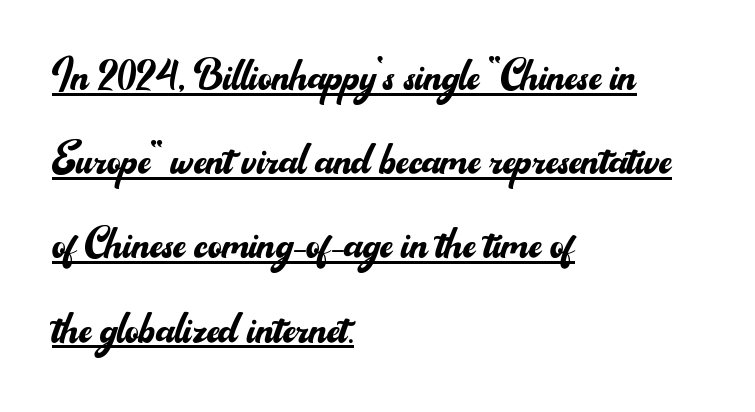
{"serif": "no", "bold": "no", "weight": "regular", "width": "normal", "stroke_contrast": "medium", "x_height": "small", "monospaced": "no", "underline": "yes", "align": "left", "line_spacing": "normal", "line_spacing_ratio": 1.56, "letter_spacing": "normal", "letter_spacing_em": 0.0, "glyph_px": 54}
